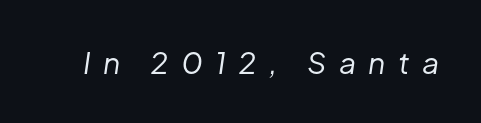
{"italic": "yes", "lean": "right", "slant_degrees": 8, "bold": "no", "weight": "regular", "width": "normal", "stroke_contrast": "low", "x_height": "medium", "monospaced": "no", "underline": "no", "letter_spacing": "wide", "letter_spacing_em": 0.41, "glyph_px": 30}
